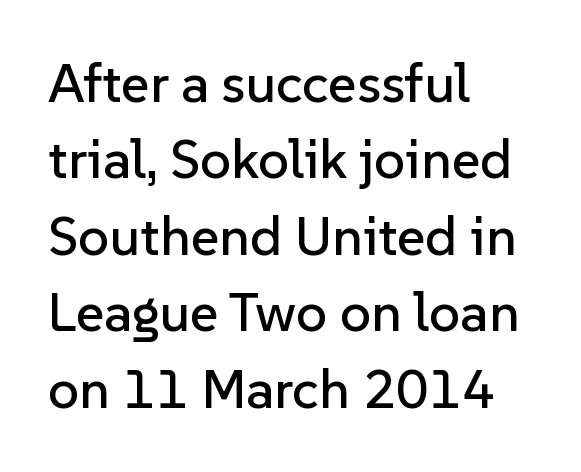
The font's upright variant was chosen for this text. Honestly, the letter spacing is just normal — you wouldn't notice it. No feet cap the strokes, marking this as sans-serif type. Rule under the text: the space is simply empty. Proportional: the letters do not fall into vertical columns. The passage shown stacks its lines at a standard gap.
